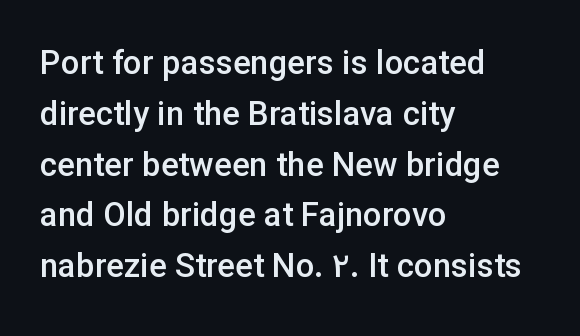
The image shows 33 px semibold sans-serif type, upright; set left-aligned, normal line spacing (1.54x), normal letter spacing, not underlined; low stroke contrast and a medium x-height.
